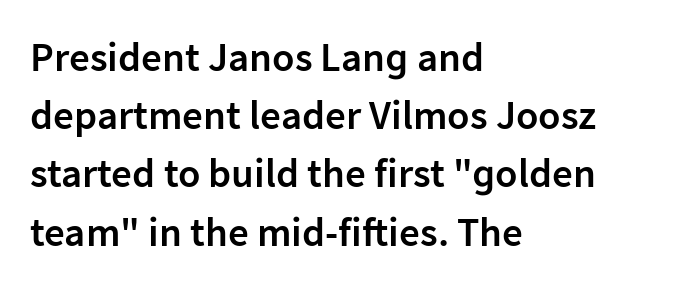
Serifs: no, the terminals of the letterforms are clean. Do the characters align in a grid? No, the font is proportional. The sample has been set in demibold, a notch under bold. The gaps between neighbouring characters are ordinary and unremarkable. Each row of text sits above clean, open space. Notice how the stems are strictly vertical — no italics here.
